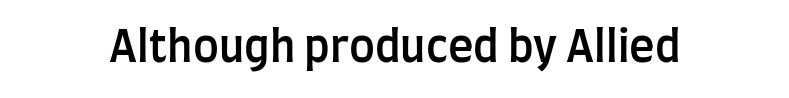
Rule under the text: the space is simply empty. When letters stand straight like this, we call the style roman or upright. No extra tracking has been applied to these lines. These lines carry some extra weight — a demibold, not a full bold.
